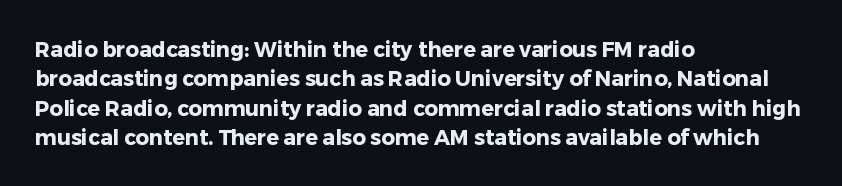
Q: Is the text bold? A: Yes.
Q: Is the text italic (slanted)? A: No, it is upright.
Q: Is the text underlined? A: No.
Q: How is the paragraph aligned? A: Left-aligned.
Q: Is the spacing between letters normal or unusually wide? A: Normal.
Q: Is the spacing between lines tight, normal or loose? A: Normal.
